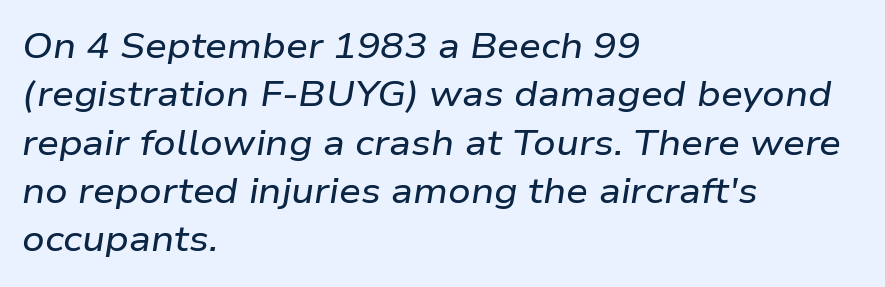
Q: Is the text italic (slanted)? A: Yes, it leans right by about 9 degrees.
Q: Is the text underlined? A: No.
Q: How is the paragraph aligned? A: Left-aligned.
Q: Is the spacing between letters normal or unusually wide? A: Normal.
Q: Is the spacing between lines tight, normal or loose? A: Normal.
Q: Width (condensed, normal, or wide)? A: Wide.
Q: Stroke contrast? A: Low.
Q: x-height? A: Medium.
Q: Monospaced? A: No.
